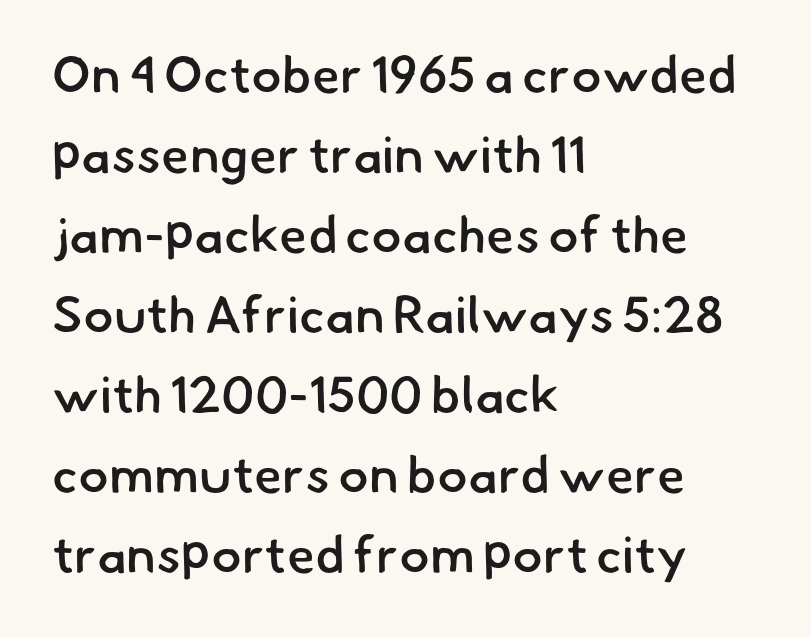
Successive baselines arrive at the customary interval. Caption: standard tracking, unaltered. Short and long lines alike share a common starting point at left. Type without underlining. The face used here is proportionally spaced, like ordinary book or web type. The designer went with a sans here, leaving each stem footless.
